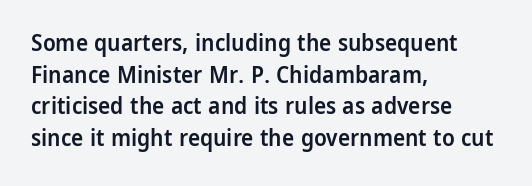
Q: Is the text bold? A: Semi-bold.
Q: Is the text italic (slanted)? A: No, it is upright.
Q: Is the text underlined? A: No.
Q: How is the paragraph aligned? A: Left-aligned.
Q: Is the spacing between letters normal or unusually wide? A: Normal.
Q: Is the spacing between lines tight, normal or loose? A: Normal.
